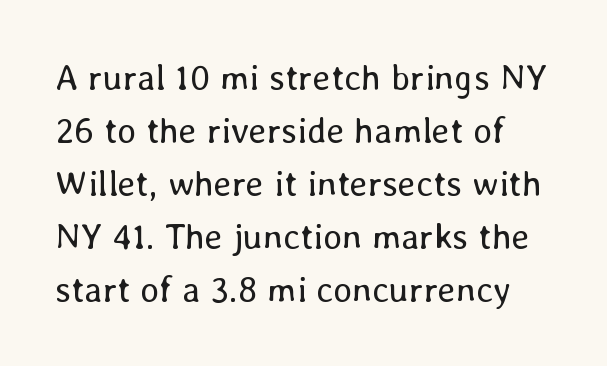
Spacing verdict: proportional, widths tailored to each character. Notice how the stems are strictly vertical — no italics here. The rendering keeps characters at their native spacing. The cut favours lightness, reaching ordinary text weight at its darkest. The string is rendered with underlining switched off. Normally led — the rows are evenly, conventionally spaced.
